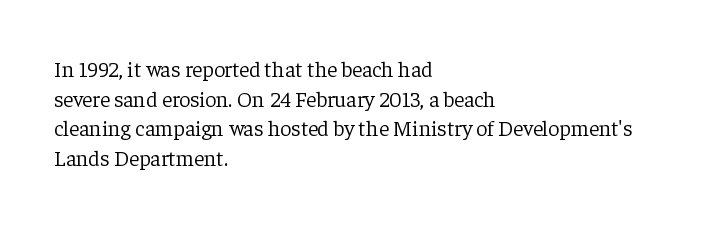
The image shows 22 px text type, upright; set left-aligned, normal line spacing (1.35x), normal letter spacing, not underlined.
